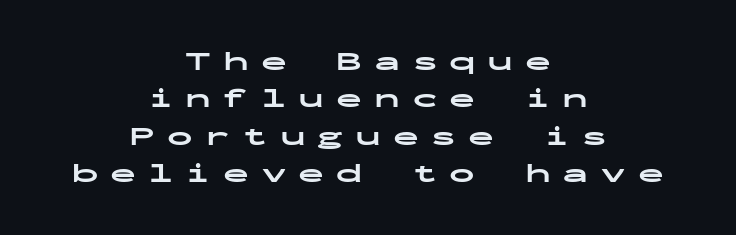
Q: Is the text bold? A: Yes.
Q: Is the text italic (slanted)? A: No, it is upright.
Q: Is the text underlined? A: No.
Q: How is the paragraph aligned? A: Centered.
Q: Is the spacing between letters normal or unusually wide? A: Unusually wide.
Q: Is the spacing between lines tight, normal or loose? A: Normal.
